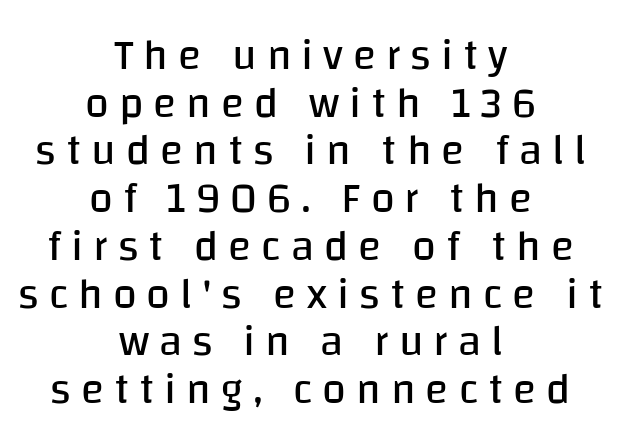
The image shows 43 px regular-weight sans-serif type, upright; set centered, tight line spacing (1.11x), unusually wide letter spacing (+0.23 em), not underlined; low stroke contrast and a large x-height.
